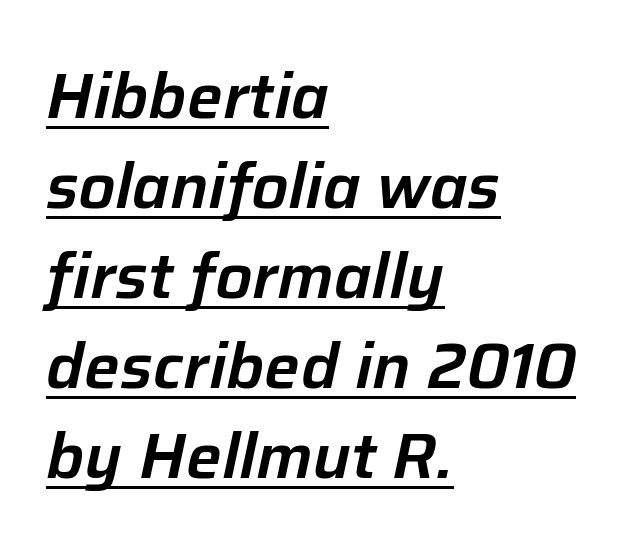
The image shows 63 px text type, italic (leaning right); set left-aligned, normal line spacing (1.43x), normal letter spacing, underlined; low stroke contrast and a medium x-height.
